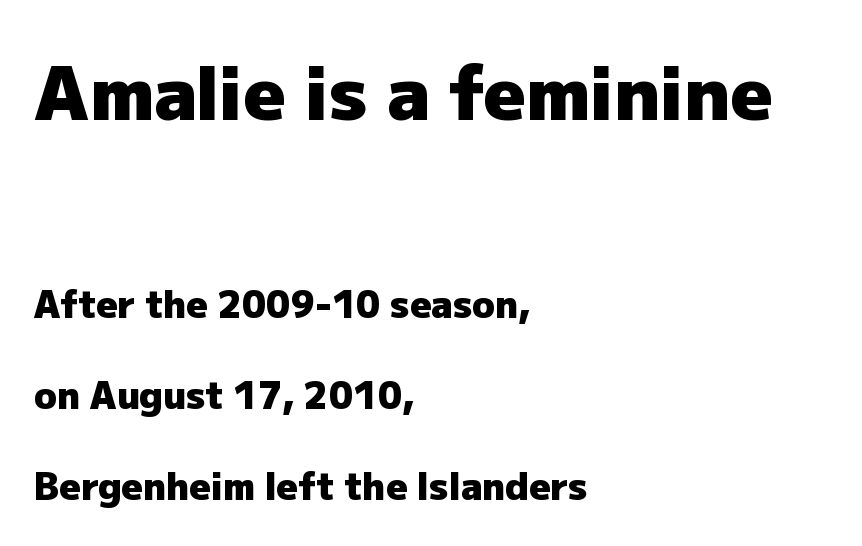
{"serif": "no", "italic": "no", "bold": "yes", "weight": "heavy", "width": "normal", "stroke_contrast": "low", "x_height": "medium", "monospaced": "no", "underline": "no", "align": "left", "line_spacing": "loose", "line_spacing_ratio": 2.46, "letter_spacing": "normal", "letter_spacing_em": 0.0, "larger_block": "first", "size_ratio": 2.0, "glyph_px": 74}
